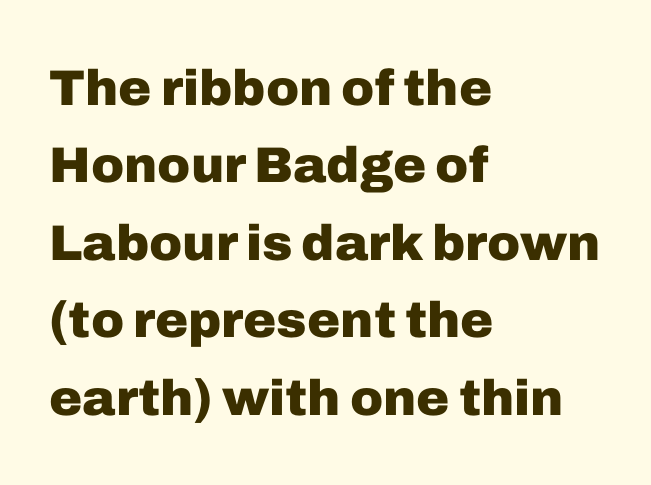
Q: Is the text bold? A: Yes.
Q: Is the text italic (slanted)? A: No, it is upright.
Q: Is the typeface a serif or a sans-serif typeface? A: Sans-serif.
Q: Is the text underlined? A: No.
Q: How is the paragraph aligned? A: Left-aligned.
Q: Is the spacing between letters normal or unusually wide? A: Normal.
Q: Is the spacing between lines tight, normal or loose? A: Normal.
Q: Width (condensed, normal, or wide)? A: Normal.
Q: Stroke contrast? A: Low.
Q: x-height? A: Medium.
Q: Monospaced? A: No.
